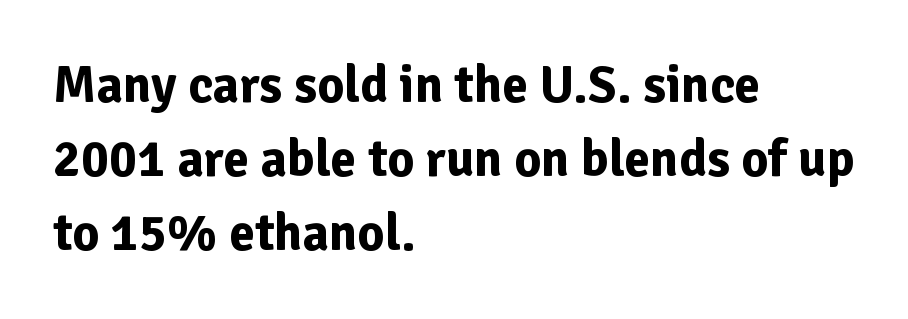
Is this a fixed-width face? No — the glyphs have proportional, varying widths. A typesetter would call this leading conventional body-copy spacing. What kind of face is this? One without serifs — a sans. Tracking here is standard; glyphs follow each other at the usual distance.
